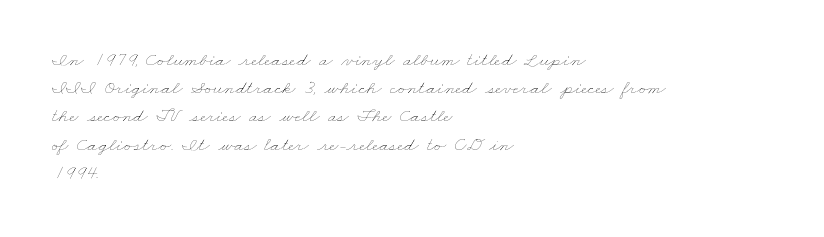
Descender tails drop into unmarked territory. The font sits on the lighter half of the weight spectrum, regular included. Short note: letters normally spaced. Is there much room between lines? A standard amount, neither cramped nor airy.
